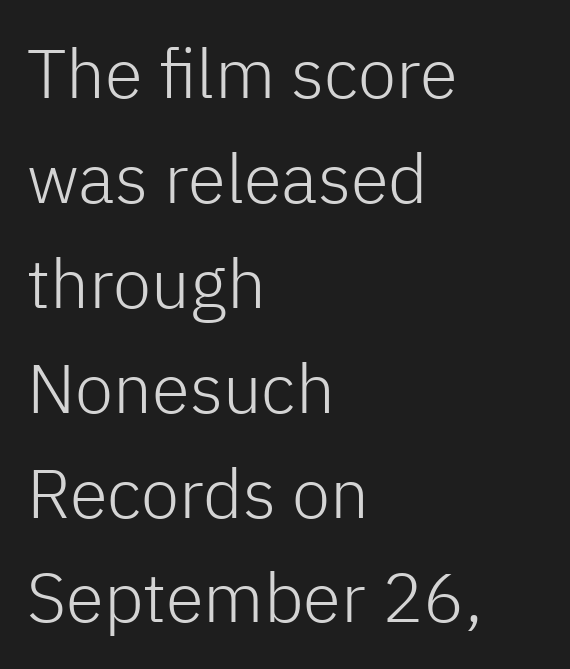
Q: Is the text bold? A: No.
Q: Is the text italic (slanted)? A: No, it is upright.
Q: Is the typeface a serif or a sans-serif typeface? A: Sans-serif.
Q: Is the text underlined? A: No.
Q: How is the paragraph aligned? A: Left-aligned.
Q: Is the spacing between letters normal or unusually wide? A: Normal.
Q: Is the spacing between lines tight, normal or loose? A: Normal.
Q: Width (condensed, normal, or wide)? A: Normal.
Q: Stroke contrast? A: Low.
Q: x-height? A: Medium.
Q: Monospaced? A: No.
